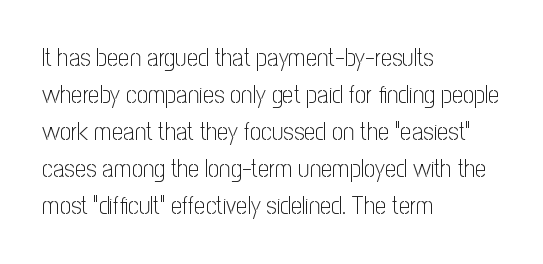
{"italic": "no", "bold": "no", "underline": "no", "align": "left", "line_spacing": "normal", "line_spacing_ratio": 1.48, "letter_spacing": "normal", "letter_spacing_em": 0.0, "glyph_px": 25}
